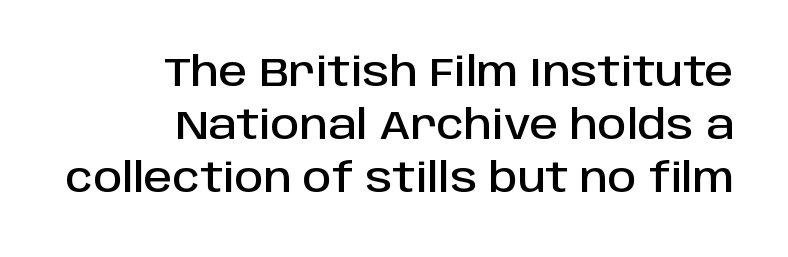
Q: Is the text italic (slanted)? A: No, it is upright.
Q: Is the typeface a serif or a sans-serif typeface? A: Sans-serif.
Q: Is the text underlined? A: No.
Q: How is the paragraph aligned? A: Right-aligned.
Q: Is the spacing between letters normal or unusually wide? A: Normal.
Q: Is the spacing between lines tight, normal or loose? A: Normal.
Q: Width (condensed, normal, or wide)? A: Normal.
Q: Stroke contrast? A: Low.
Q: x-height? A: Large.
Q: Monospaced? A: No.
